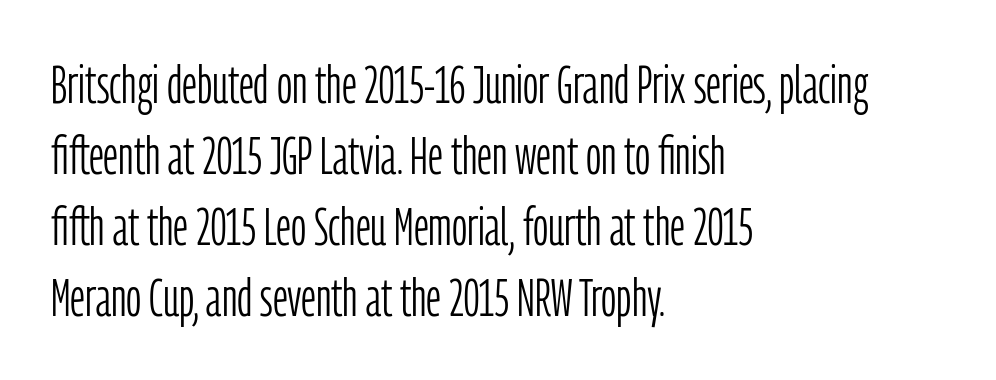
{"serif": "no", "italic": "no", "bold": "no", "weight": "light", "width": "condensed", "stroke_contrast": "low", "x_height": "medium", "monospaced": "no", "underline": "no", "align": "left", "line_spacing": "normal", "line_spacing_ratio": 1.34, "letter_spacing": "normal", "letter_spacing_em": 0.0, "glyph_px": 53}
